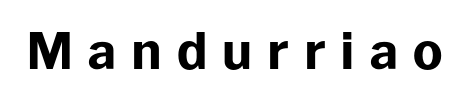
Q: Is the text bold? A: Yes.
Q: Is the text italic (slanted)? A: No, it is upright.
Q: Is the typeface a serif or a sans-serif typeface? A: Sans-serif.
Q: Is the text underlined? A: No.
Q: Is the spacing between letters normal or unusually wide? A: Unusually wide.
Q: Width (condensed, normal, or wide)? A: Normal.
Q: Stroke contrast? A: Low.
Q: x-height? A: Medium.
Q: Monospaced? A: No.
